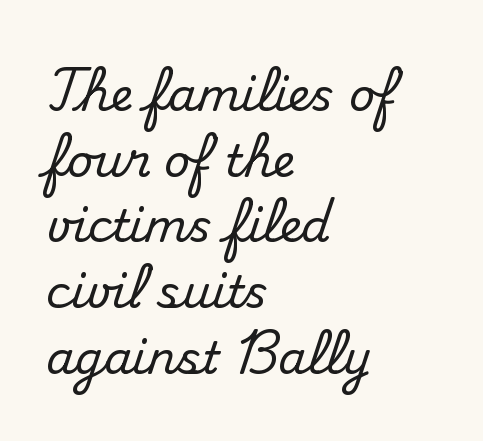
The block of text has a typical density, with ordinary space between rows. Casual observation: everything's shoved over to the left. The space beneath each line is pristine and unruled. Students, note that the glyphs here touch the page at normal intervals. Note the varied advance widths — an 'i' is clearly narrower than an 'm'.
